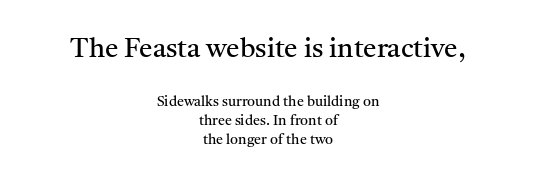
The image shows 27 px text type, upright; set centered, normal line spacing (1.37x), normal letter spacing, not underlined; the first (top) block is 1.93x larger.
